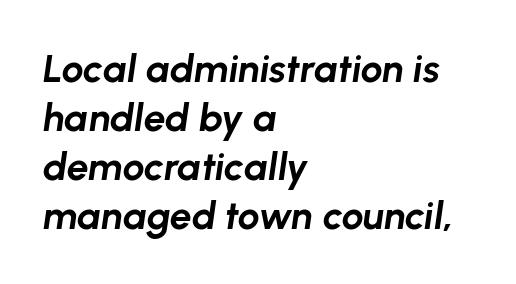
An italicized treatment has been applied to the whole sample. The block of text has a typical density, with ordinary space between rows. Tracking here is standard; glyphs follow each other at the usual distance. Descenders hang freely into open space. Emphasis by weight is at full strength: bold. Note the varied advance widths — an 'i' is clearly narrower than an 'm'.
